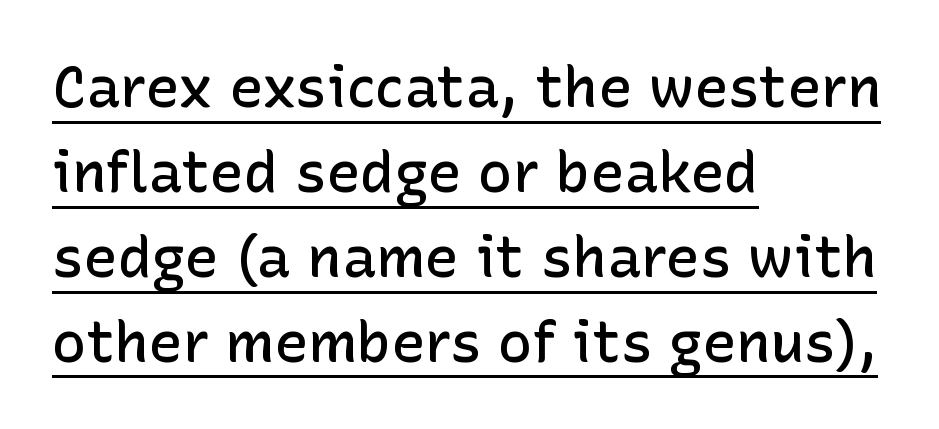
Is this a fixed-width face? No — the glyphs have proportional, varying widths. Serif or sans? Sans — the stroke terminals are bare. A fair bit of extra ink — the face is semibold, not bold. The block of text has a typical density, with ordinary space between rows. The rendering uses the underline text-decoration.
